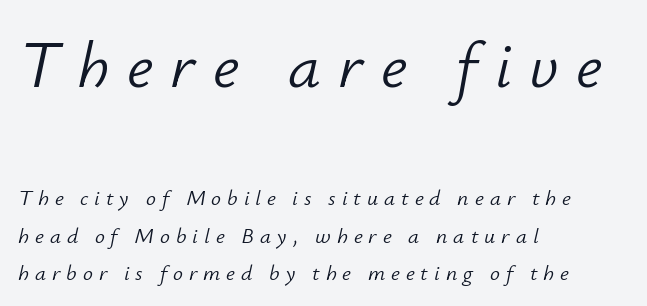
{"italic": "yes", "lean": "right", "slant_degrees": 12, "bold": "no", "weight": "light", "width": "normal", "stroke_contrast": "low", "x_height": "small", "monospaced": "no", "underline": "no", "align": "left", "line_spacing_ratio": 1.71, "letter_spacing": "wide", "letter_spacing_em": 0.27, "larger_block": "first", "size_ratio": 2.95, "glyph_px": 65}
